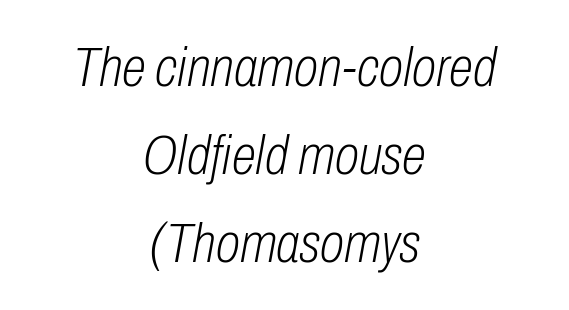
Q: Is the text bold? A: No.
Q: Is the text italic (slanted)? A: Yes, it leans right by about 10 degrees.
Q: Is the text underlined? A: No.
Q: How is the paragraph aligned? A: Centered.
Q: Is the spacing between letters normal or unusually wide? A: Normal.
Q: Is the spacing between lines tight, normal or loose? A: Normal.
Q: Width (condensed, normal, or wide)? A: Condensed.
Q: Stroke contrast? A: Low.
Q: x-height? A: Medium.
Q: Monospaced? A: No.
